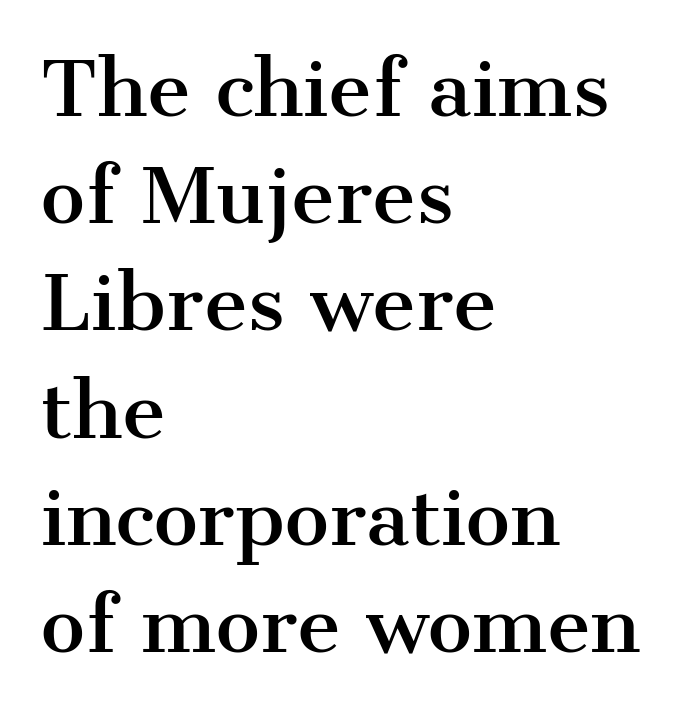
Q: Is the text italic (slanted)? A: No, it is upright.
Q: Is the typeface a serif or a sans-serif typeface? A: Serif.
Q: Is the text underlined? A: No.
Q: How is the paragraph aligned? A: Left-aligned.
Q: Is the spacing between letters normal or unusually wide? A: Normal.
Q: Is the spacing between lines tight, normal or loose? A: Normal.
Q: Width (condensed, normal, or wide)? A: Normal.
Q: Stroke contrast? A: Medium.
Q: x-height? A: Medium.
Q: Monospaced? A: No.
